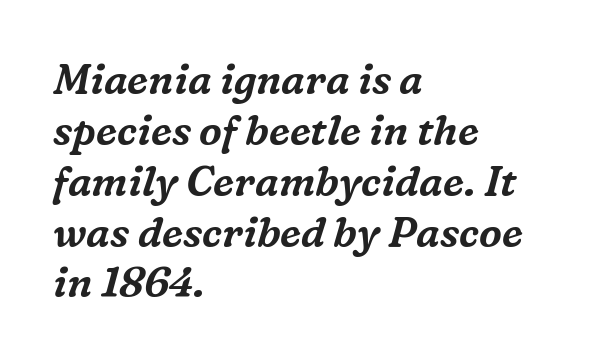
{"serif": "yes", "italic": "yes", "lean": "right", "slant_degrees": 16, "width": "normal", "stroke_contrast": "medium", "x_height": "medium", "monospaced": "no", "underline": "no", "align": "left", "line_spacing_ratio": 1.24, "letter_spacing": "normal", "letter_spacing_em": 0.0, "glyph_px": 41}
